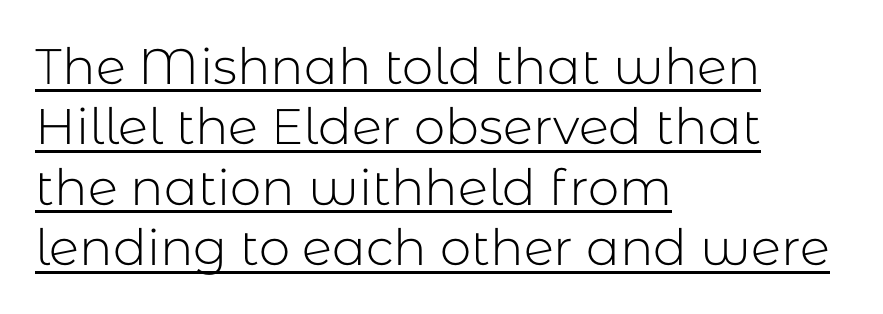
Here the designer chose a conventional face with non-uniform glyph widths. Notice how the stems are strictly vertical — no italics here. Which margin do the lines hug? The left one — the right edge is uneven. There is no visible air inserted between adjacent glyphs. Has an underline been added? It has.
